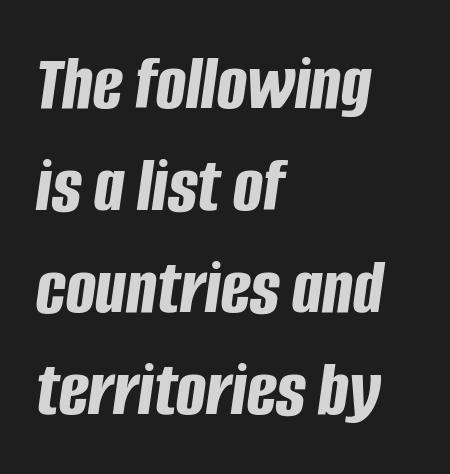
{"italic": "yes", "lean": "right", "slant_degrees": 8, "bold": "yes", "weight": "bold", "width": "condensed", "stroke_contrast": "low", "x_height": "large", "monospaced": "no", "underline": "no", "align": "left", "line_spacing": "normal", "line_spacing_ratio": 1.29, "letter_spacing": "normal", "letter_spacing_em": 0.0, "glyph_px": 79}
